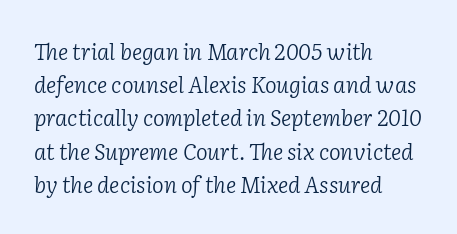
Check under the words: just untouched page. On a weight scale, this lands at 450 or below. The rendering applies a slant to the glyphs. Normally led — the rows are evenly, conventionally spaced.
